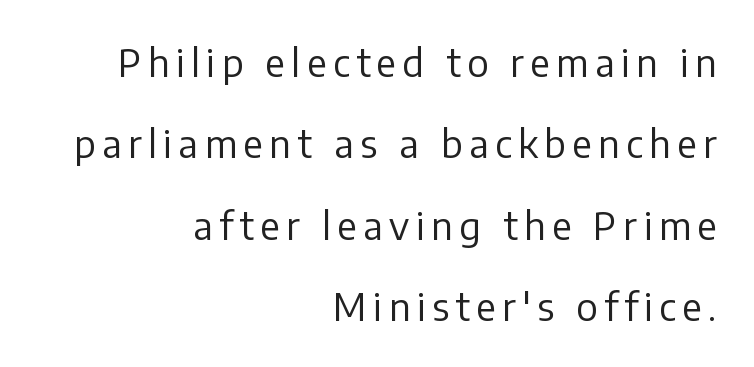
The block of text is sparse from top to bottom, with ample space between rows. Letters rest on an invisible, unmarked baseline. Compared with a flush-left layout, this one pins lines to the opposite, right side. Unlike a traditional serif, this face leaves its strokes unadorned. This reads as an unemphasized weight, regular at the heaviest. Posture: vertical.
